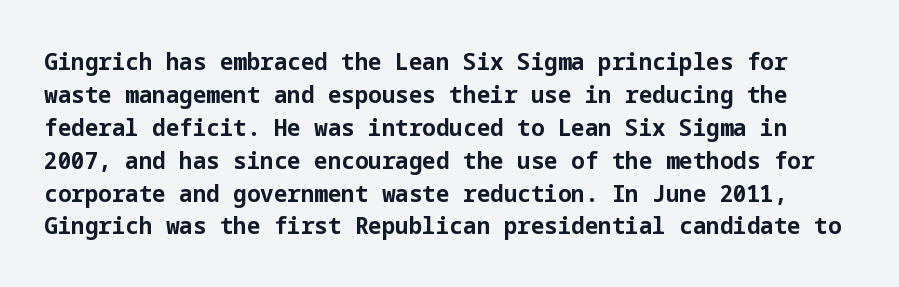
The image shows 24 px bold type, upright; set normal line spacing (1.37x), normal letter spacing, not underlined.
